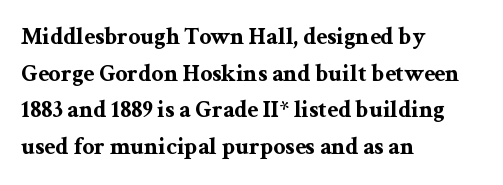
{"italic": "no", "bold": "yes", "underline": "no", "align": "left", "line_spacing": "normal", "line_spacing_ratio": 1.53, "letter_spacing": "normal", "letter_spacing_em": 0.0, "glyph_px": 24}
